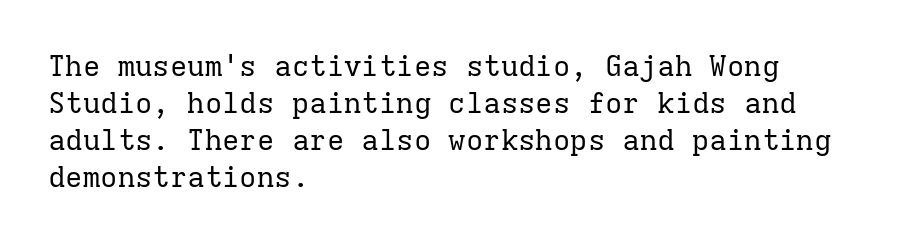
{"serif": "yes", "italic": "no", "bold": "no", "weight": "regular", "width": "normal", "stroke_contrast": "low", "x_height": "medium", "monospaced": "yes", "underline": "no", "align": "left", "line_spacing": "normal", "line_spacing_ratio": 1.28, "letter_spacing": "normal", "letter_spacing_em": 0.0, "glyph_px": 29}
